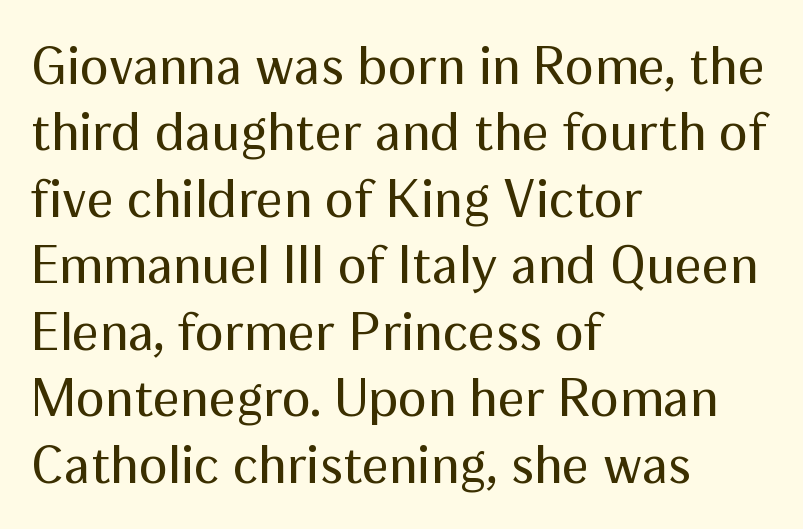
Note the varied advance widths — an 'i' is clearly narrower than an 'm'. Posture: straight, roman, zero tilt. Are there feet on the stems? There aren't — it's a sans. Quick note: underline off. The letters sit at their default tracking, neither squeezed nor spread. The rendering anchors every line to the left-hand side.
